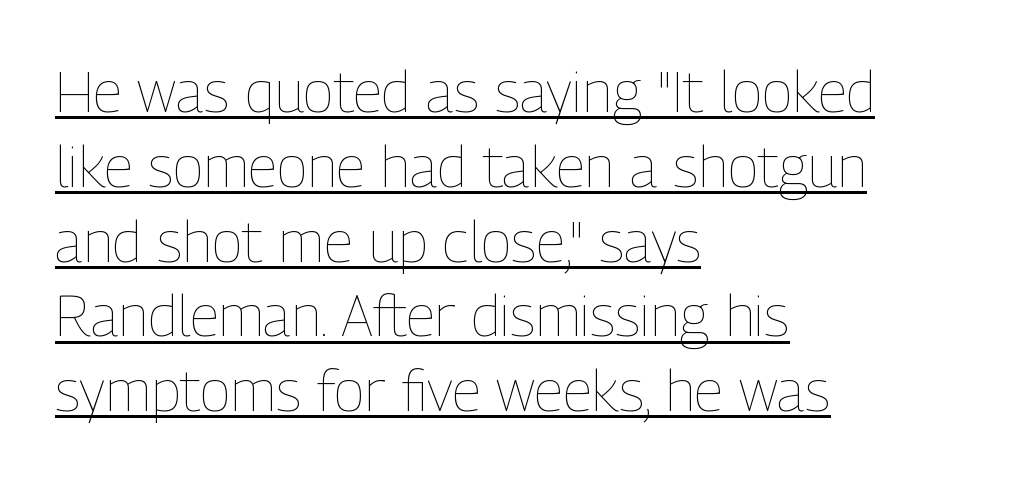
{"italic": "no", "bold": "no", "weight": "thin", "width": "condensed", "stroke_contrast": "low", "x_height": "medium", "monospaced": "no", "underline": "yes", "align": "left", "line_spacing": "normal", "line_spacing_ratio": 1.29, "letter_spacing": "normal", "letter_spacing_em": 0.0, "glyph_px": 58}
